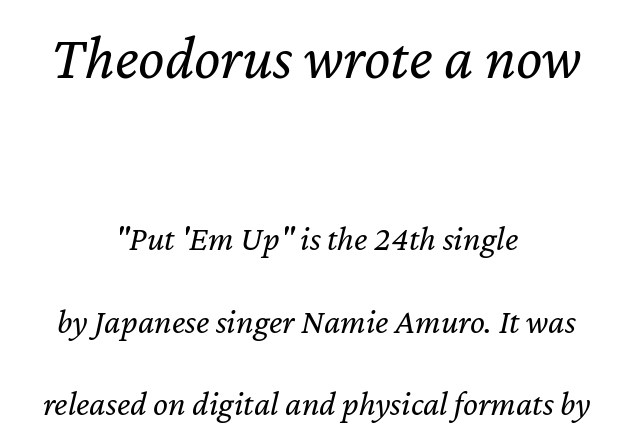
What's the leading like? Stretched, with rows far apart. Observe the lean: these are italic letterforms. The letters sit at their default tracking, neither squeezed nor spread. The face used here is proportionally spaced, like ordinary book or web type. This rendering uses center alignment, leaving both contours irregular but symmetric. Visually, the top section dominates because its glyphs are scaled up.
